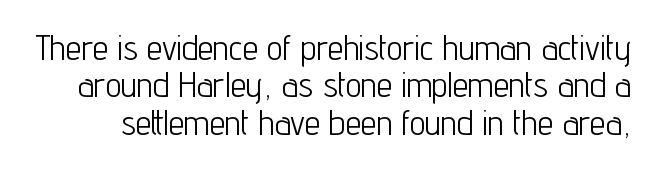
The image shows 35 px light, condensed sans-serif type, upright; set tight line spacing (1.07x), normal letter spacing, not underlined; low stroke contrast and a medium x-height.
